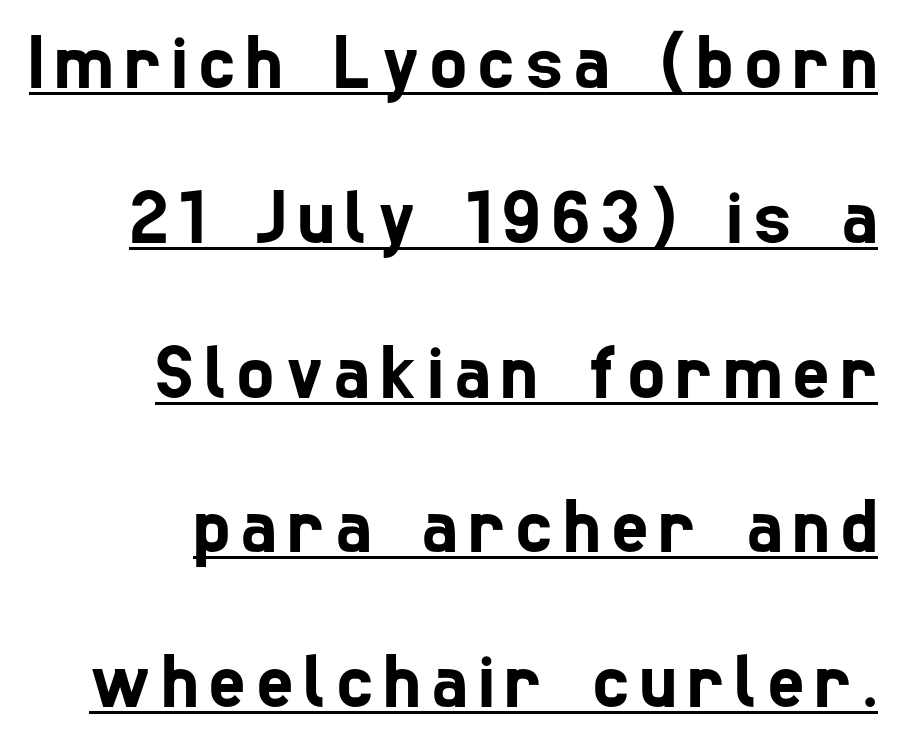
{"serif": "no", "width": "condensed", "stroke_contrast": "low", "x_height": "medium", "monospaced": "no", "underline": "yes", "align": "right", "line_spacing": "loose", "line_spacing_ratio": 2.01, "glyph_px": 77}
